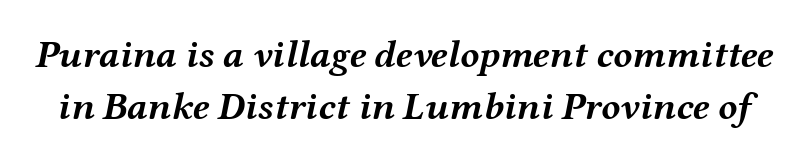
{"italic": "yes", "lean": "right", "slant_degrees": 12, "bold": "yes", "weight": "semibold", "width": "wide", "stroke_contrast": "medium", "x_height": "medium", "monospaced": "no", "underline": "no", "line_spacing": "normal", "line_spacing_ratio": 1.34, "letter_spacing": "normal", "letter_spacing_em": 0.0, "glyph_px": 39}
